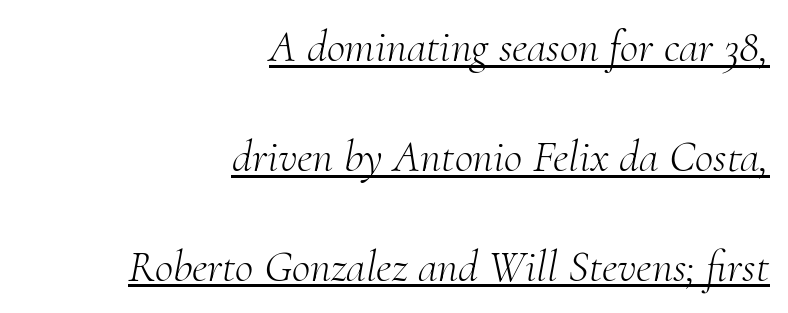
The image shows 45 px light serif type, italic (leaning right); set right-aligned, loose line spacing (2.44x), normal letter spacing, underlined; medium stroke contrast and a small x-height.
